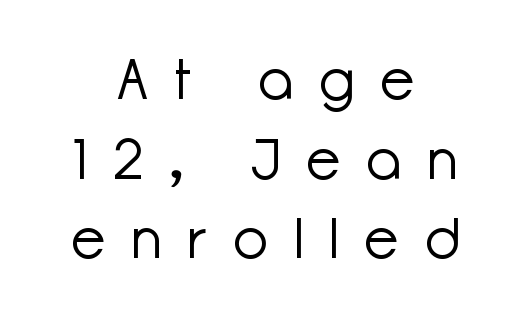
{"serif": "no", "italic": "no", "bold": "no", "weight": "light", "width": "normal", "stroke_contrast": "low", "x_height": "medium", "monospaced": "no", "underline": "no", "align": "center", "line_spacing": "normal", "line_spacing_ratio": 1.42, "letter_spacing": "wide", "letter_spacing_em": 0.48, "glyph_px": 56}
